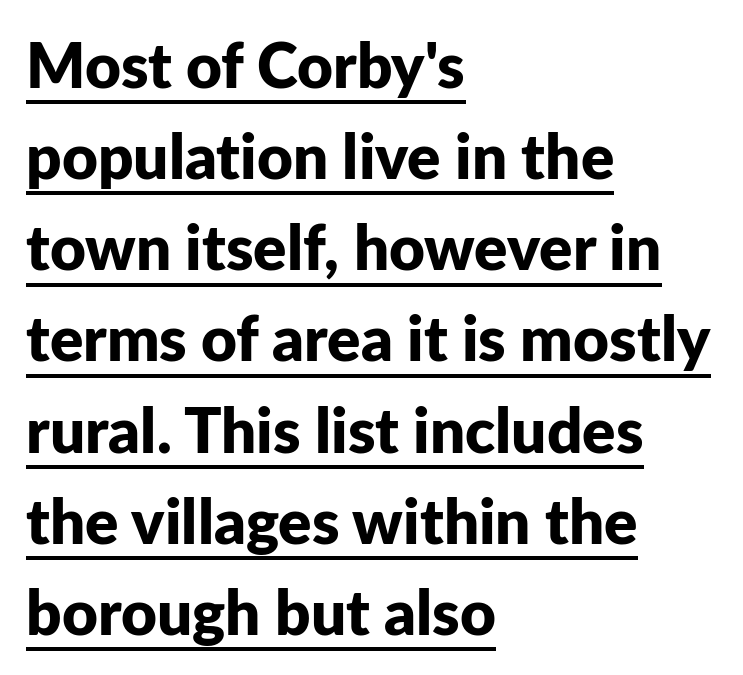
Each letter keeps its own natural width here, so spacing adapts to shape. Left-aligned paragraph, ragged on the right. Here the glyphs are tracked normally, forming tight word shapes. Rendered with straight, roman letterforms. The characters look thick and weighty, a clear bold. Vertical spacing — default.
